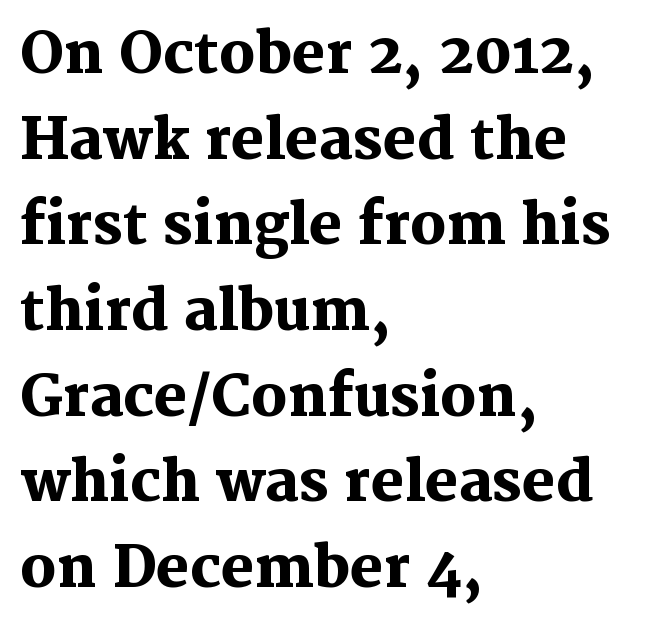
Q: Is the text bold? A: Yes.
Q: Is the text italic (slanted)? A: No, it is upright.
Q: Is the typeface a serif or a sans-serif typeface? A: Serif.
Q: Is the text underlined? A: No.
Q: How is the paragraph aligned? A: Left-aligned.
Q: Is the spacing between letters normal or unusually wide? A: Normal.
Q: Is the spacing between lines tight, normal or loose? A: Normal.
Q: Width (condensed, normal, or wide)? A: Normal.
Q: Stroke contrast? A: Medium.
Q: x-height? A: Medium.
Q: Monospaced? A: No.
